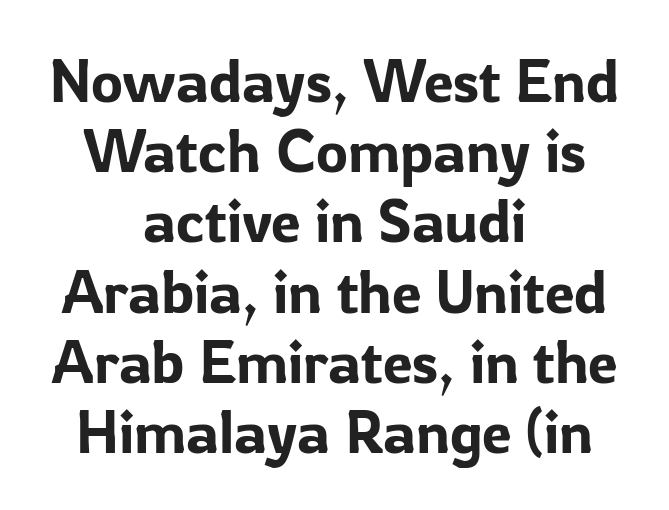
Every character sits straight up, as roman type does. The glyphs are unaccompanied by any horizontal stroke below them. Character widths vary here, with narrow letters taking less room than wide ones. The rag falls on both sides of this text block equally. This is sans-serif lettering, the kind often seen on screens and signage. Characters follow at the spacing the type designer built in.
